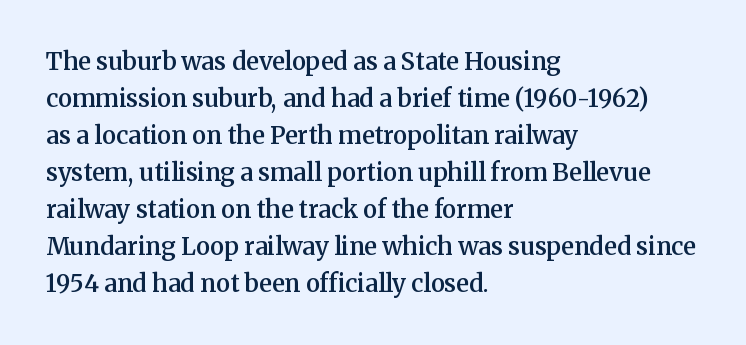
{"italic": "no", "bold": "semi", "underline": "no", "align": "left", "line_spacing": "normal", "line_spacing_ratio": 1.54, "letter_spacing": "normal", "letter_spacing_em": 0.0, "glyph_px": 24}
